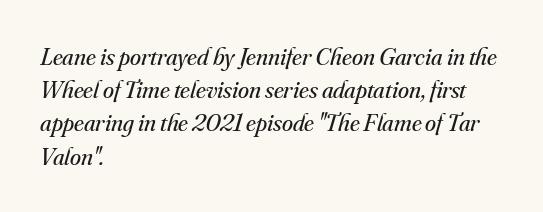
The ragged edge is on the right, which tells us the setting is flush left. The space directly below the letters is spotless. Look at the tracking — it's just the regular setting, nothing added. Line spacing here is normal.
